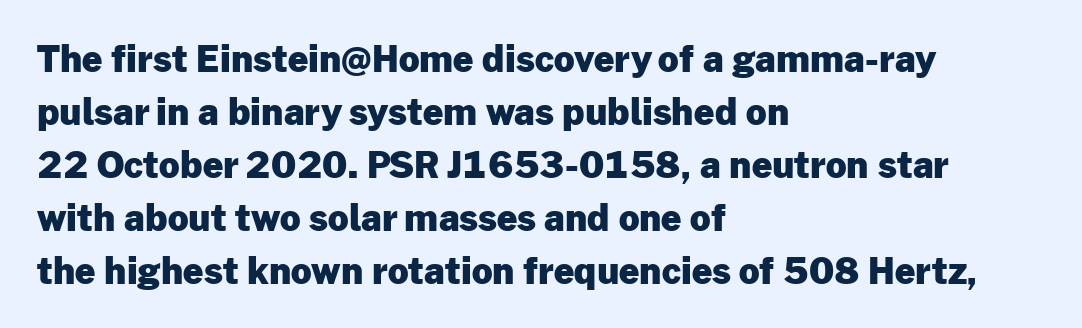
Q: Is the text bold? A: Yes.
Q: Is the text italic (slanted)? A: No, it is upright.
Q: Is the typeface a serif or a sans-serif typeface? A: Sans-serif.
Q: Is the text underlined? A: No.
Q: How is the paragraph aligned? A: Left-aligned.
Q: Is the spacing between letters normal or unusually wide? A: Normal.
Q: Is the spacing between lines tight, normal or loose? A: Normal.
Q: Width (condensed, normal, or wide)? A: Normal.
Q: Stroke contrast? A: Low.
Q: x-height? A: Medium.
Q: Monospaced? A: No.
